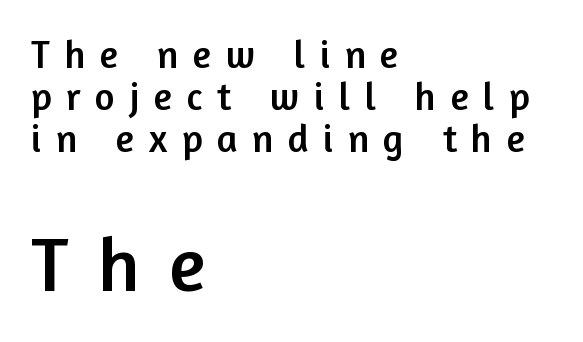
Whoever set this made the second block the dominant, larger element. Rendered with straight, roman letterforms. The text block is weighted toward the left margin, trailing off unevenly rightward. This sample uses a sans-serif face.
